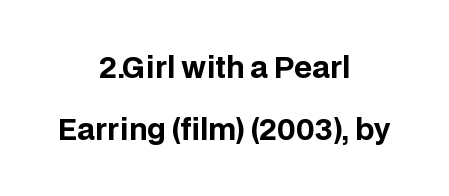
The passage shown is not underscored anywhere. This block would shrink considerably if given ordinary leading; it's expanded now. These lines are centered, leaving both edges ragged. Here the designer chose a conventional face with non-uniform glyph widths.
